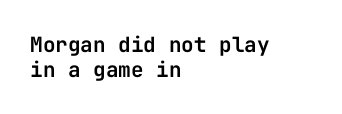
Tracking here is standard; glyphs follow each other at the usual distance. When letters stand straight like this, we call the style roman or upright. Honestly, there is no underline to notice here at all. In CSS terms this would be text-align: left.
